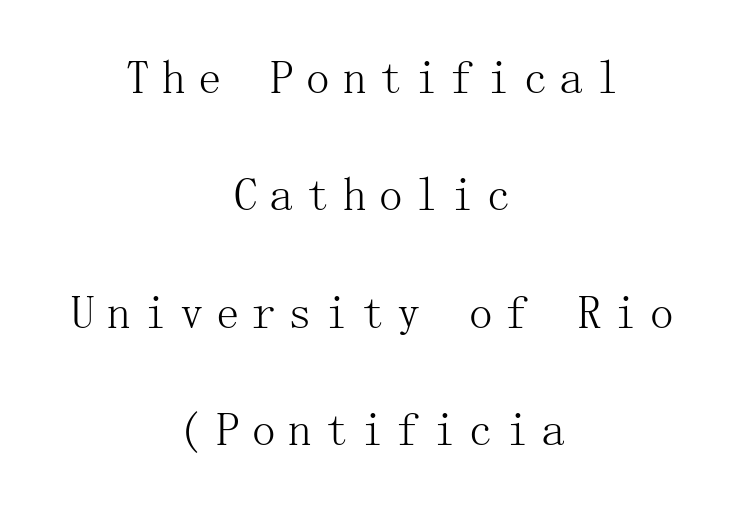
Q: Is the text bold? A: No.
Q: Is the text italic (slanted)? A: No, it is upright.
Q: Is the typeface a serif or a sans-serif typeface? A: Serif.
Q: Is the text underlined? A: No.
Q: How is the paragraph aligned? A: Centered.
Q: Is the spacing between letters normal or unusually wide? A: Unusually wide.
Q: Is the spacing between lines tight, normal or loose? A: Loose.
Q: Width (condensed, normal, or wide)? A: Normal.
Q: Stroke contrast? A: Medium.
Q: x-height? A: Medium.
